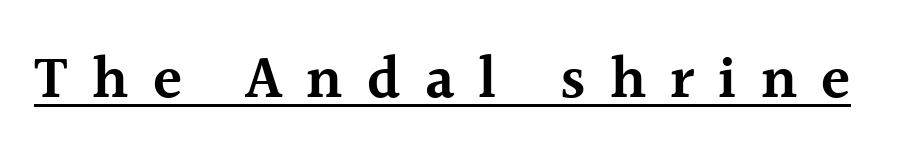
Q: Is the text bold? A: Semi-bold.
Q: Is the text italic (slanted)? A: No, it is upright.
Q: Is the typeface a serif or a sans-serif typeface? A: Serif.
Q: Is the text underlined? A: Yes.
Q: Is the spacing between letters normal or unusually wide? A: Unusually wide.
Q: Width (condensed, normal, or wide)? A: Normal.
Q: x-height? A: Medium.
Q: Monospaced? A: No.
